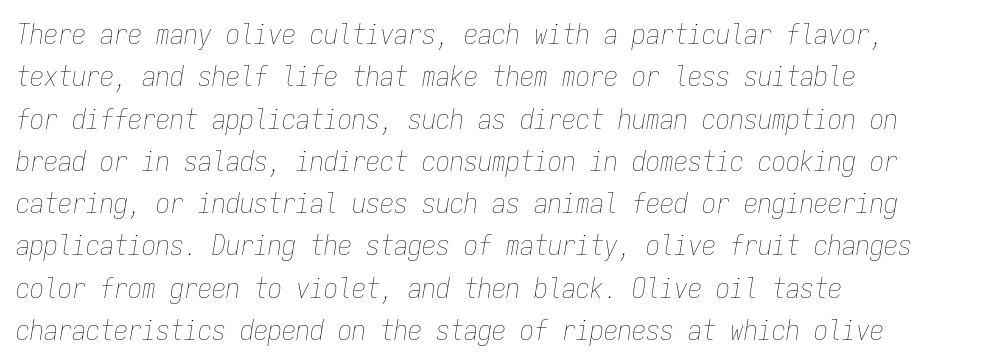
The image shows 28 px thin, condensed type, italic (leaning right), monospaced; set left-aligned, normal line spacing (1.51x), normal letter spacing, not underlined; low stroke contrast and a medium x-height.
